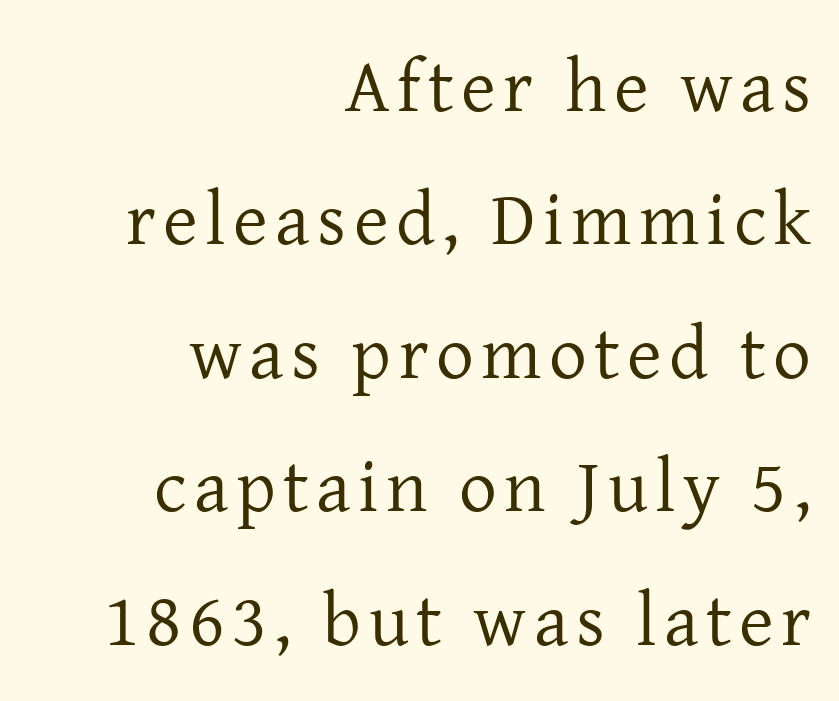
{"serif": "yes", "italic": "no", "bold": "no", "weight": "regular", "width": "normal", "stroke_contrast": "low", "x_height": "medium", "monospaced": "no", "underline": "no", "align": "right", "line_spacing_ratio": 1.78, "glyph_px": 75}
